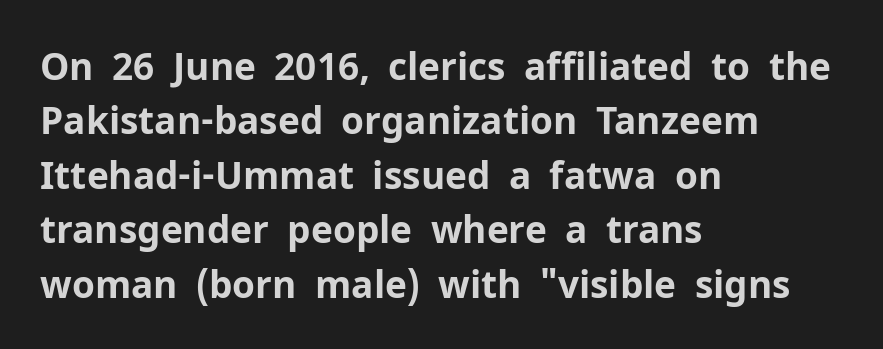
{"serif": "no", "italic": "no", "bold": "yes", "weight": "bold", "width": "normal", "stroke_contrast": "low", "x_height": "medium", "monospaced": "no", "underline": "no", "align": "left", "line_spacing": "normal", "line_spacing_ratio": 1.47, "letter_spacing": "normal", "letter_spacing_em": 0.0, "glyph_px": 37}
